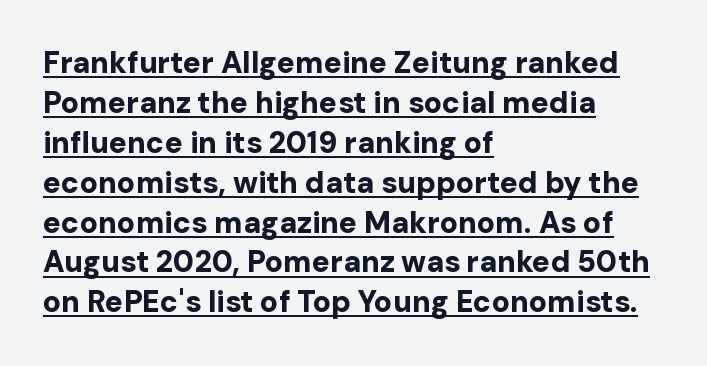
{"serif": "no", "italic": "no", "bold": "yes", "weight": "bold", "width": "normal", "stroke_contrast": "low", "x_height": "medium", "monospaced": "no", "underline": "yes", "align": "left", "line_spacing": "normal", "line_spacing_ratio": 1.33, "letter_spacing": "normal", "letter_spacing_em": 0.0, "glyph_px": 30}
